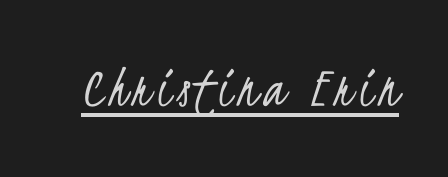
Q: Is the text bold? A: No.
Q: Is the typeface a serif or a sans-serif typeface? A: Sans-serif.
Q: Is the text underlined? A: Yes.
Q: Width (condensed, normal, or wide)? A: Condensed.
Q: Stroke contrast? A: Low.
Q: x-height? A: Small.
Q: Monospaced? A: No.
